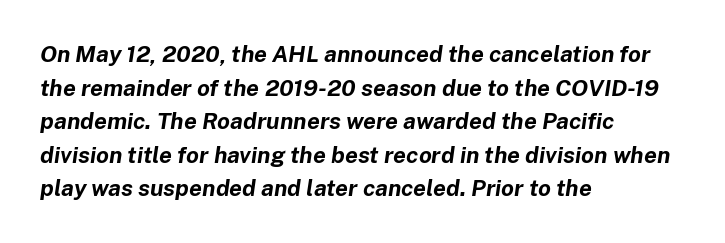
The image shows 23 px bold type, italic (leaning right); set left-aligned, normal line spacing (1.46x), normal letter spacing, not underlined.
